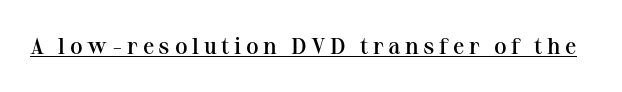
{"italic": "no", "bold": "semi", "underline": "yes", "letter_spacing": "wide", "letter_spacing_em": 0.2, "glyph_px": 23}
